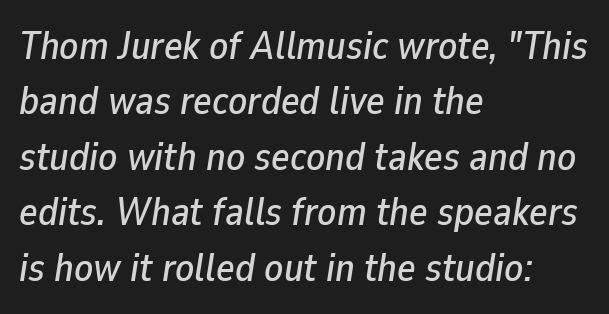
The horizontal fit of the characters is conventional and even. The text block is weighted toward the left margin, trailing off unevenly rightward. Normally led — the rows are evenly, conventionally spaced. Italic? Definitely — the glyphs are oblique.
